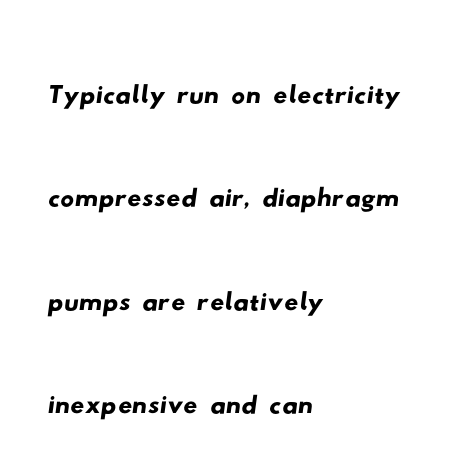
The image shows 69 px wide sans-serif type; set left-aligned, normal line spacing (1.5x), normal letter spacing, not underlined; low stroke contrast and a small x-height.
